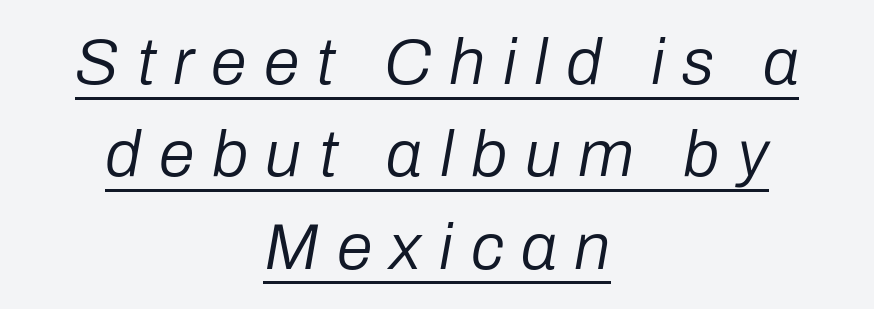
{"italic": "yes", "lean": "right", "slant_degrees": 10, "bold": "no", "weight": "regular", "width": "normal", "stroke_contrast": "low", "x_height": "medium", "monospaced": "no", "underline": "yes", "align": "center", "line_spacing": "normal", "line_spacing_ratio": 1.42, "letter_spacing": "wide", "letter_spacing_em": 0.27, "glyph_px": 65}
